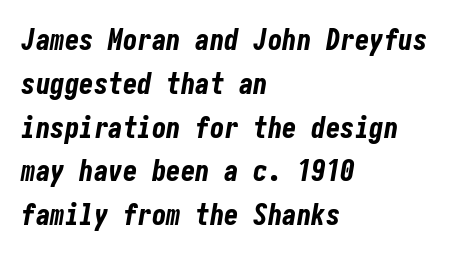
Q: Is the text bold? A: Yes.
Q: Is the text italic (slanted)? A: Yes, it leans right by about 10 degrees.
Q: Is the text underlined? A: No.
Q: How is the paragraph aligned? A: Left-aligned.
Q: Is the spacing between letters normal or unusually wide? A: Normal.
Q: Is the spacing between lines tight, normal or loose? A: Normal.
Q: Width (condensed, normal, or wide)? A: Condensed.
Q: Stroke contrast? A: Low.
Q: x-height? A: Medium.
